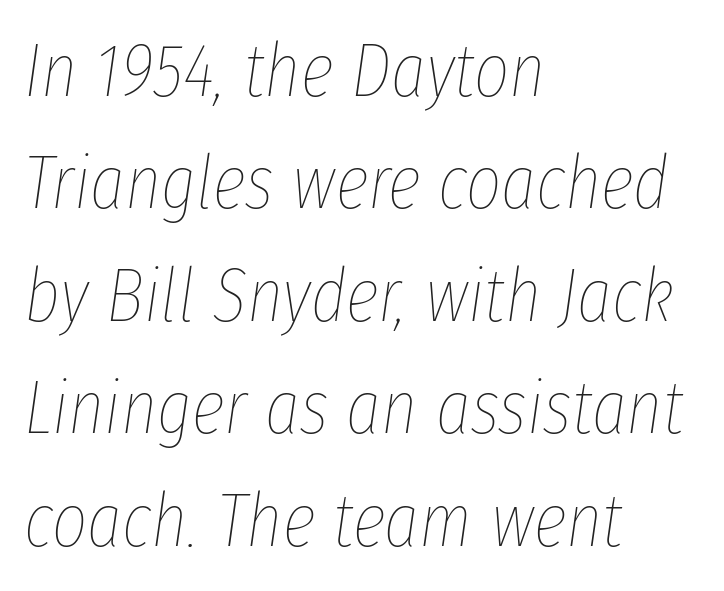
{"italic": "yes", "lean": "right", "slant_degrees": 8, "bold": "no", "weight": "thin", "width": "condensed", "stroke_contrast": "low", "x_height": "medium", "monospaced": "no", "underline": "no", "align": "left", "line_spacing": "normal", "line_spacing_ratio": 1.48, "letter_spacing": "normal", "letter_spacing_em": 0.0, "glyph_px": 76}
